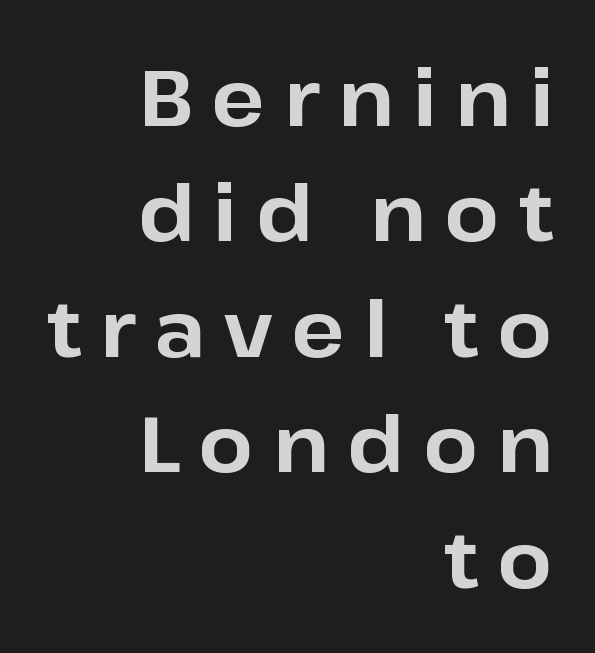
The image shows 78 px bold sans-serif type, upright; set right-aligned, normal line spacing (1.48x), unusually wide letter spacing (+0.24 em), not underlined; low stroke contrast and a medium x-height.
